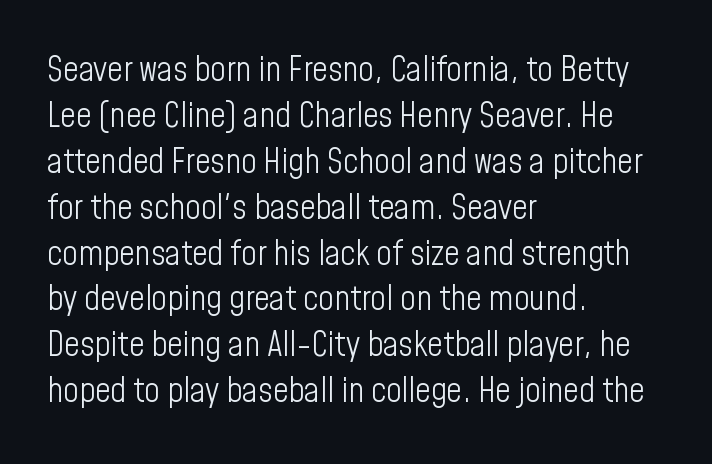
{"serif": "no", "italic": "no", "bold": "no", "weight": "light", "width": "condensed", "stroke_contrast": "low", "x_height": "medium", "monospaced": "no", "underline": "no", "align": "left", "line_spacing": "normal", "line_spacing_ratio": 1.35, "letter_spacing": "normal", "letter_spacing_em": 0.0, "glyph_px": 34}
